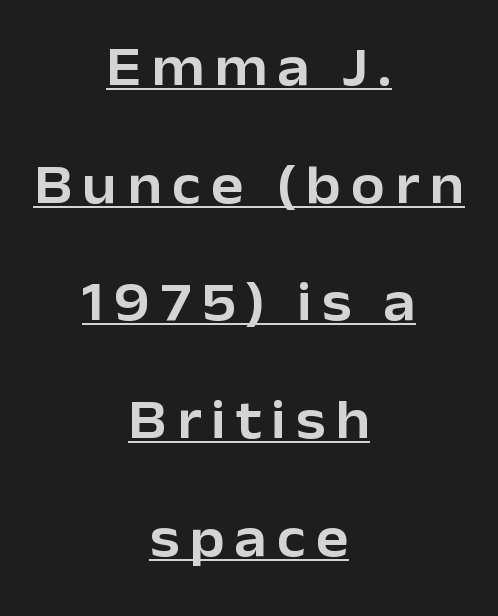
The image shows 55 px sans-serif type, upright; set centered, loose line spacing (2.14x), underlined; low stroke contrast and a medium x-height.
